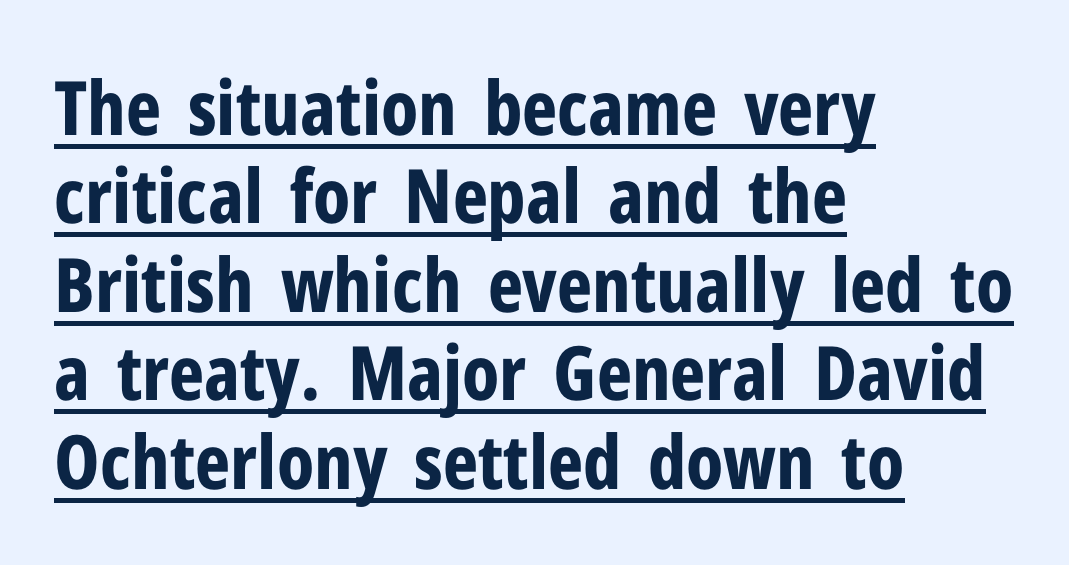
A typesetter would call this zero additional tracking. Looks like regular typesetting: each glyph gets only the width it needs. Is this a sans? Yes — the strokes have no serifs. The face used here has the dense, thick strokes of a bold.
